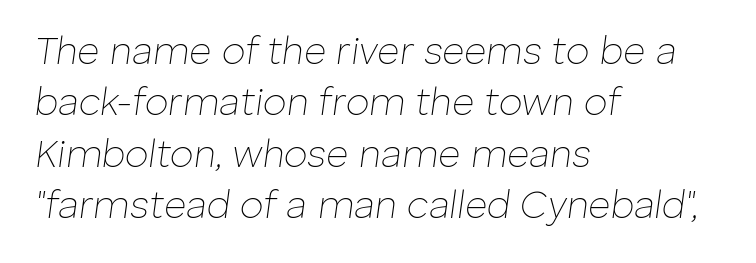
{"italic": "yes", "lean": "right", "slant_degrees": 8, "bold": "no", "weight": "thin", "width": "normal", "stroke_contrast": "low", "x_height": "medium", "monospaced": "no", "underline": "no", "align": "left", "line_spacing": "normal", "line_spacing_ratio": 1.35, "letter_spacing": "normal", "letter_spacing_em": 0.0, "glyph_px": 38}
